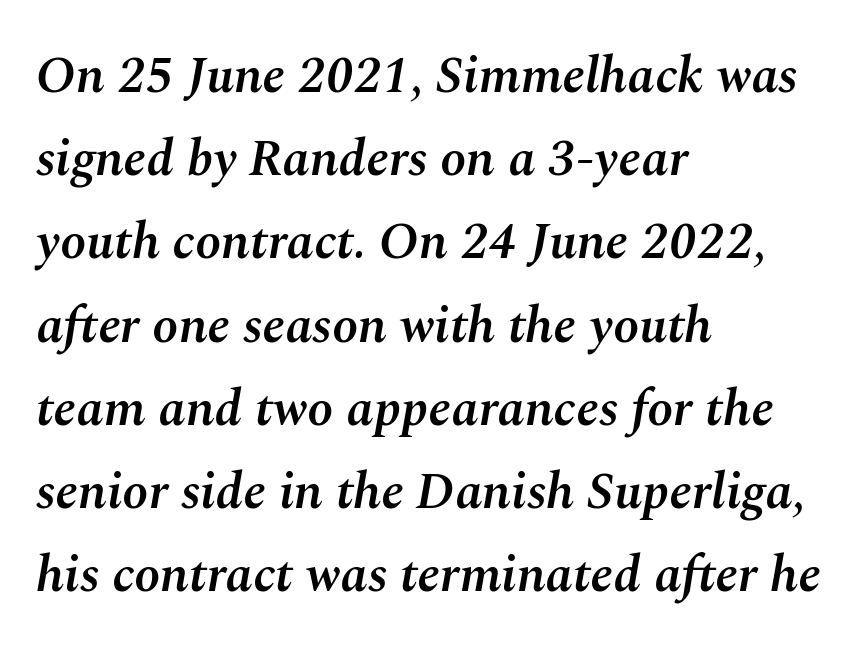
{"italic": "yes", "lean": "right", "slant_degrees": 10, "bold": "semi", "weight": "semibold", "width": "normal", "stroke_contrast": "medium", "x_height": "medium", "monospaced": "no", "underline": "no", "align": "left", "line_spacing": "normal", "line_spacing_ratio": 1.6, "letter_spacing": "normal", "letter_spacing_em": 0.0, "glyph_px": 52}
